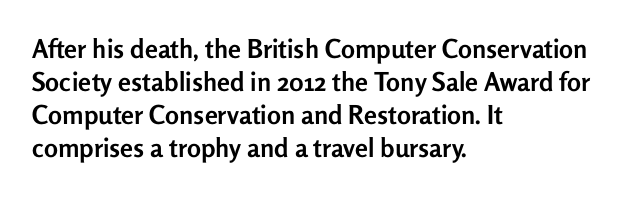
{"italic": "no", "bold": "yes", "underline": "no", "align": "left", "line_spacing": "normal", "line_spacing_ratio": 1.27, "letter_spacing": "normal", "letter_spacing_em": 0.0, "glyph_px": 26}
